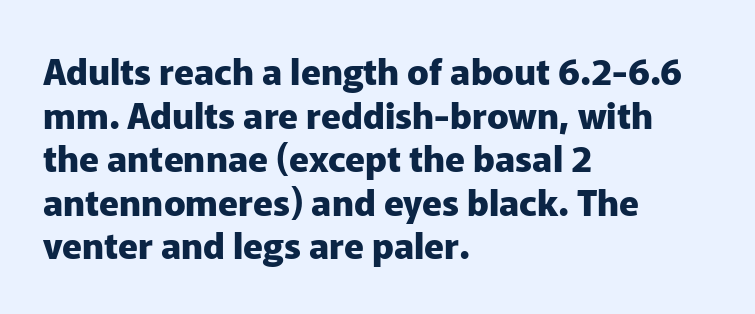
The typeface chosen for these lines omits serifs. Do the characters align in a grid? No, the font is proportional. Bare-footed words on every line. The letters are bold, with thick, heavy strokes.
